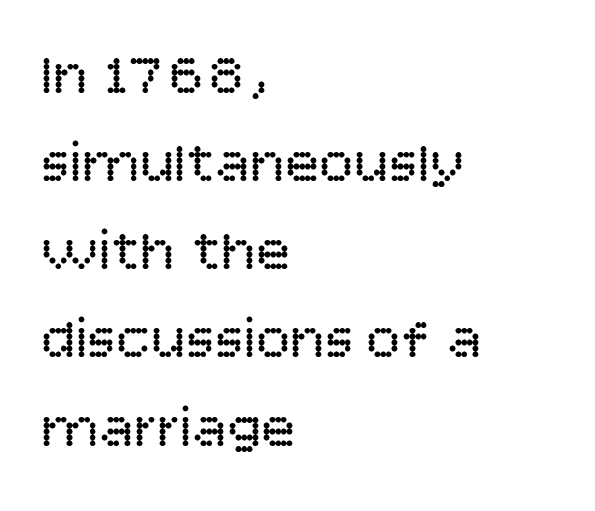
{"serif": "no", "italic": "no", "bold": "no", "weight": "regular", "width": "normal", "stroke_contrast": "low", "x_height": "large", "monospaced": "no", "underline": "no", "align": "left", "line_spacing": "normal", "line_spacing_ratio": 1.52, "letter_spacing": "normal", "letter_spacing_em": 0.0, "glyph_px": 58}
